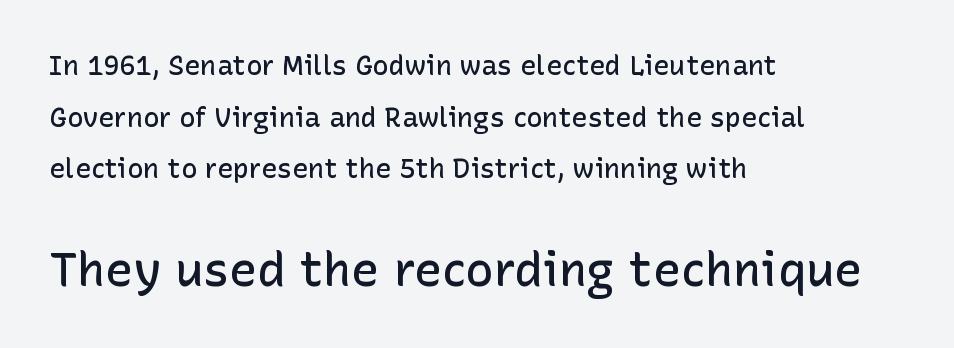
The image shows 47 px semibold sans-serif type, upright; set left-aligned, loose line spacing (1.91x), normal letter spacing, not underlined; the second (bottom) block is 1.74x larger; low stroke contrast and a medium x-height.
